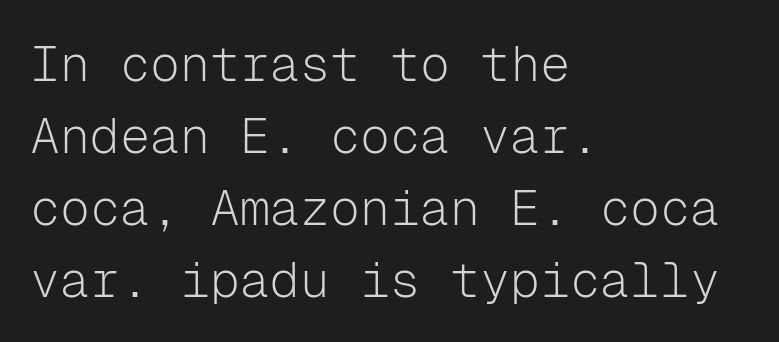
Typographically, this falls in the sans-serif category. Quick note: not italic, upright. The passage shown is typed in a monospace face where columns stay perfectly aligned. The lines sit at an ordinary, default distance from one another. The space directly below the letters is spotless.
